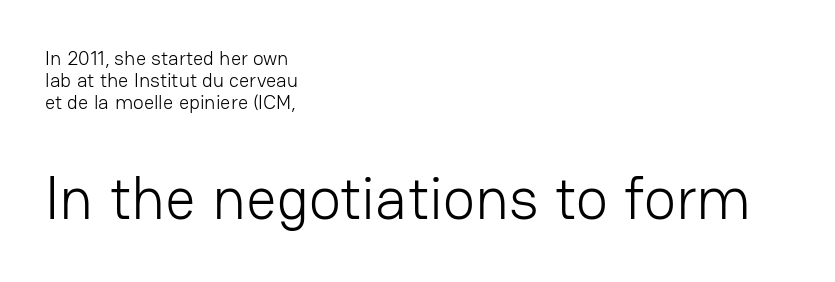
Q: Is the text bold? A: No.
Q: Is the text italic (slanted)? A: No, it is upright.
Q: Is the typeface a serif or a sans-serif typeface? A: Sans-serif.
Q: Is the text underlined? A: No.
Q: How is the paragraph aligned? A: Left-aligned.
Q: Is the spacing between letters normal or unusually wide? A: Normal.
Q: Is the spacing between lines tight, normal or loose? A: Tight.
Q: Which block of text is set in a larger size, the first (top) or the second (bottom)? A: The second (bottom) one.
Q: Width (condensed, normal, or wide)? A: Normal.
Q: Stroke contrast? A: Low.
Q: x-height? A: Medium.
Q: Monospaced? A: No.
